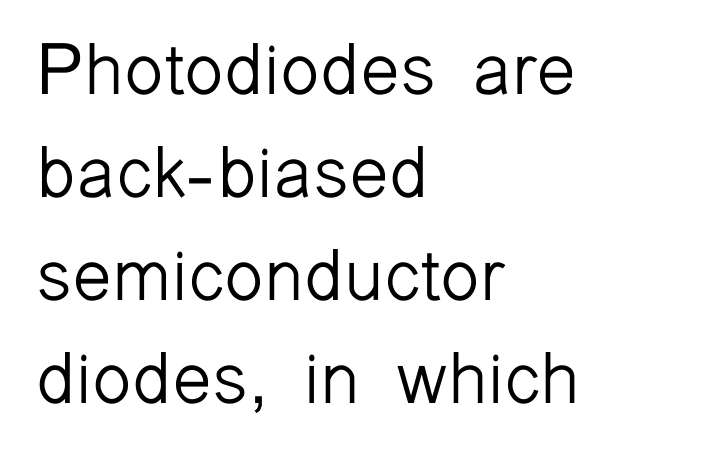
Q: Is the text bold? A: No.
Q: Is the text italic (slanted)? A: No, it is upright.
Q: Is the typeface a serif or a sans-serif typeface? A: Sans-serif.
Q: Is the text underlined? A: No.
Q: How is the paragraph aligned? A: Left-aligned.
Q: Is the spacing between letters normal or unusually wide? A: Normal.
Q: Is the spacing between lines tight, normal or loose? A: Normal.
Q: Width (condensed, normal, or wide)? A: Normal.
Q: Stroke contrast? A: Low.
Q: x-height? A: Medium.
Q: Monospaced? A: No.
